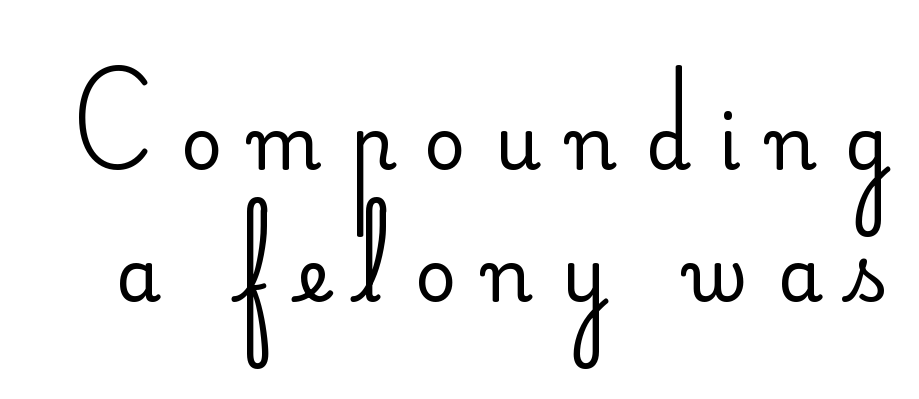
Honestly, the letter spacing is so wide it's the main thing you notice. Each letter's strokes conclude bluntly, with no projecting serifs. The axis of the letterforms is exactly vertical. Unmarked baselines from the first word to the last. Each letter keeps its own natural width here, so spacing adapts to shape. Compared with a typical body face, this is equally light or lighter still.
